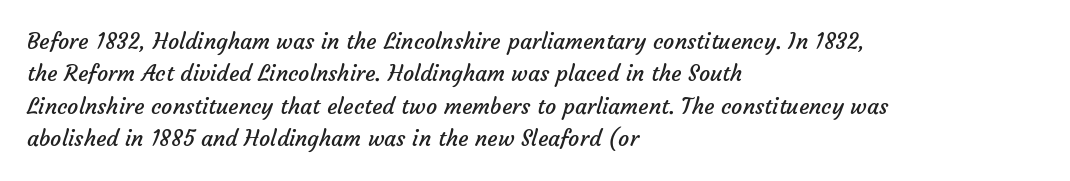
{"bold": "no", "underline": "no", "align": "left", "line_spacing": "normal", "line_spacing_ratio": 1.47, "letter_spacing": "normal", "letter_spacing_em": 0.0, "glyph_px": 22}
